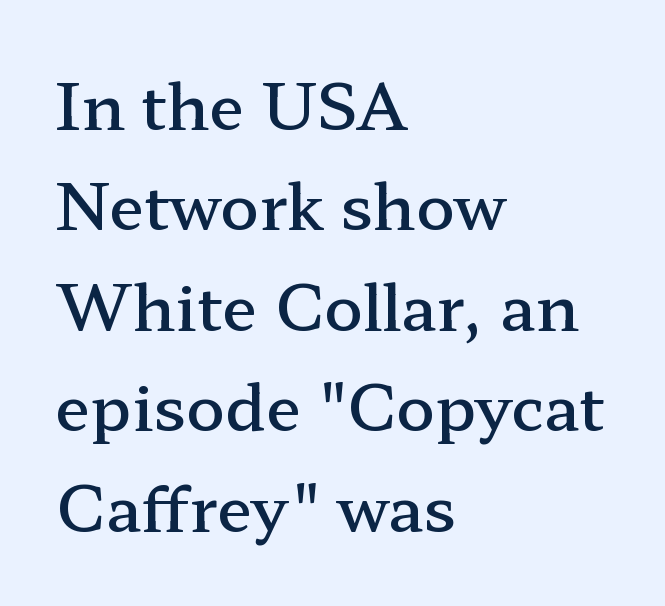
Honestly, the row spacing looks completely unremarkable. Does the copy run flush right? No — it runs flush left. Character widths vary here, with narrow letters taking less room than wide ones. The line texture is even and compact thanks to regular tracking. Typographically, this falls in the serif category.
